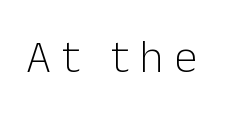
Q: Is the text bold? A: No.
Q: Is the text italic (slanted)? A: No, it is upright.
Q: Is the typeface a serif or a sans-serif typeface? A: Sans-serif.
Q: Is the text underlined? A: No.
Q: Is the spacing between letters normal or unusually wide? A: Unusually wide.
Q: Width (condensed, normal, or wide)? A: Normal.
Q: Stroke contrast? A: Low.
Q: x-height? A: Medium.
Q: Monospaced? A: No.
